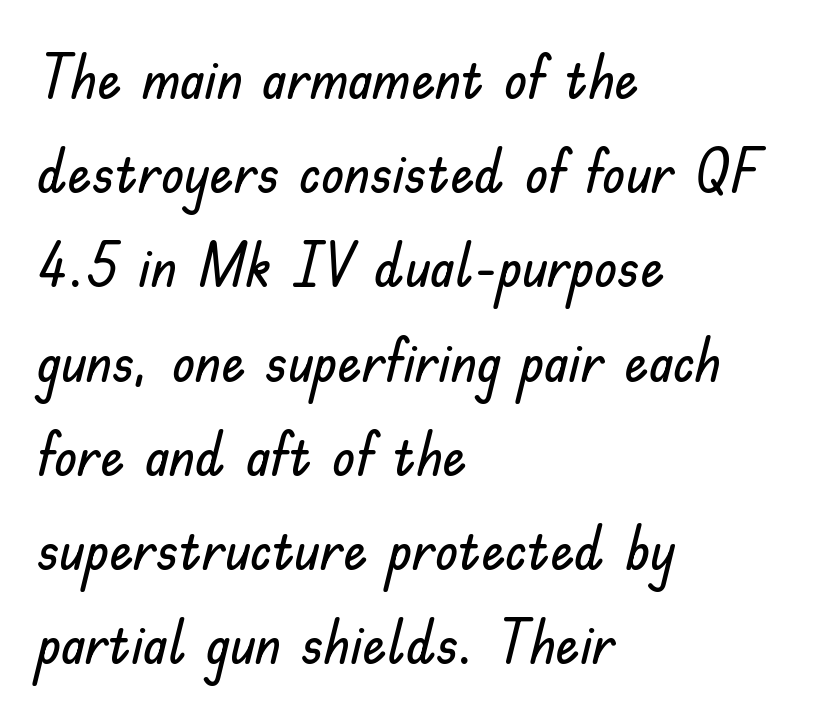
The image shows 60 px sans-serif type; set left-aligned, normal line spacing (1.57x), normal letter spacing, not underlined; low stroke contrast and a small x-height.
